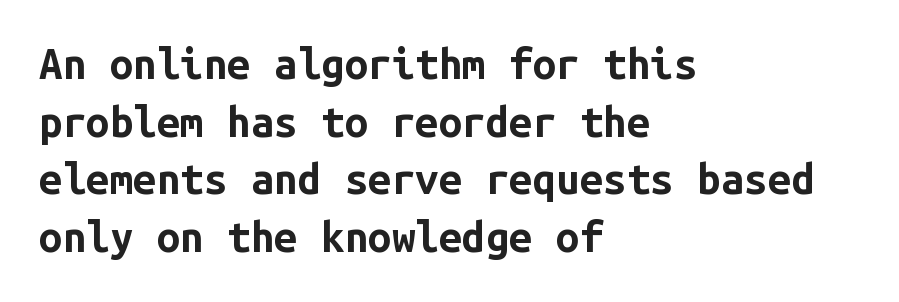
This is the regular roman posture of the typeface. The passage is arranged the way most books set body copy — flush left. Each letter's strokes conclude bluntly, with no projecting serifs. Students, observe: this is what conventionally led text looks like. Words float on clear page, feet unadorned. In terms of letterspacing, this is plain default setting.
